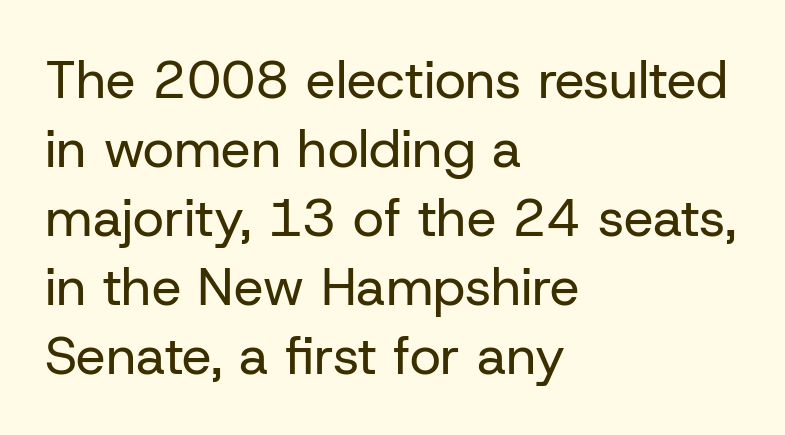
{"serif": "no", "italic": "no", "bold": "no", "weight": "regular", "width": "normal", "stroke_contrast": "low", "x_height": "medium", "monospaced": "no", "underline": "no", "align": "left", "line_spacing": "normal", "line_spacing_ratio": 1.3, "letter_spacing": "normal", "letter_spacing_em": 0.0, "glyph_px": 53}
